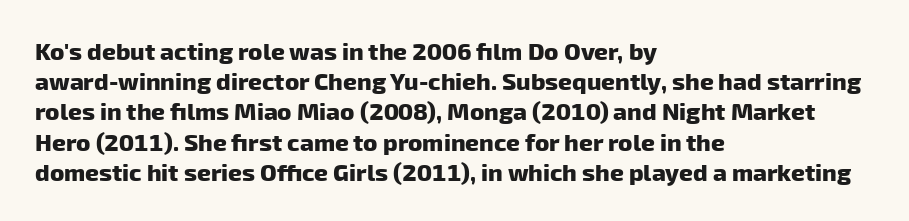
A dark, heavy texture on the line: the type is bold. Compared with typical paragraphs, the rows here are spaced about the same. Visually the block forms a straight wall on the left and a jagged coastline on the right. Descenders hang freely into open space. These lines keep a tight, regular rhythm from letter to letter.
